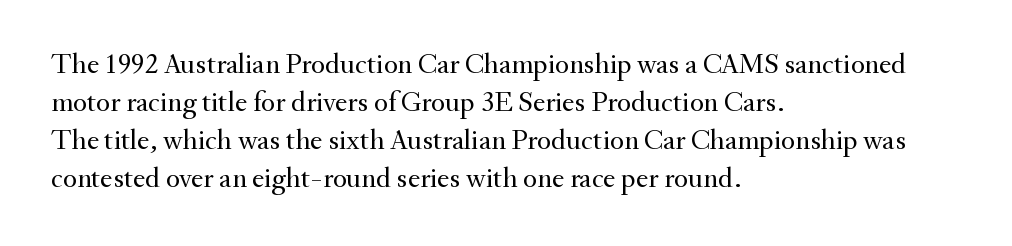
Q: Is the text bold? A: No.
Q: Is the text italic (slanted)? A: No, it is upright.
Q: Is the typeface a serif or a sans-serif typeface? A: Serif.
Q: Is the text underlined? A: No.
Q: How is the paragraph aligned? A: Left-aligned.
Q: Is the spacing between letters normal or unusually wide? A: Normal.
Q: Is the spacing between lines tight, normal or loose? A: Normal.
Q: Width (condensed, normal, or wide)? A: Normal.
Q: Stroke contrast? A: Medium.
Q: x-height? A: Small.
Q: Monospaced? A: No.
